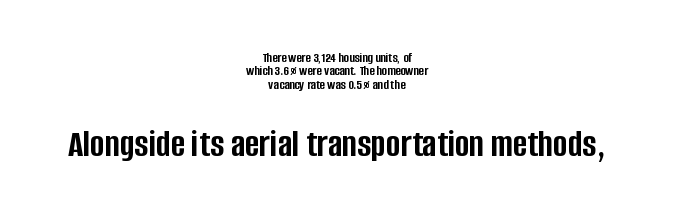
Unlike a traditional serif, this face leaves its strokes unadorned. Its strokes are broad and dark, the hallmark of bold type. There is no visible air inserted between adjacent glyphs. The rendering uses natural spacing where letterforms have individual widths. When letters stand straight like this, we call the style roman or upright. Does the copy run flush right? No — it is centered line by line.
